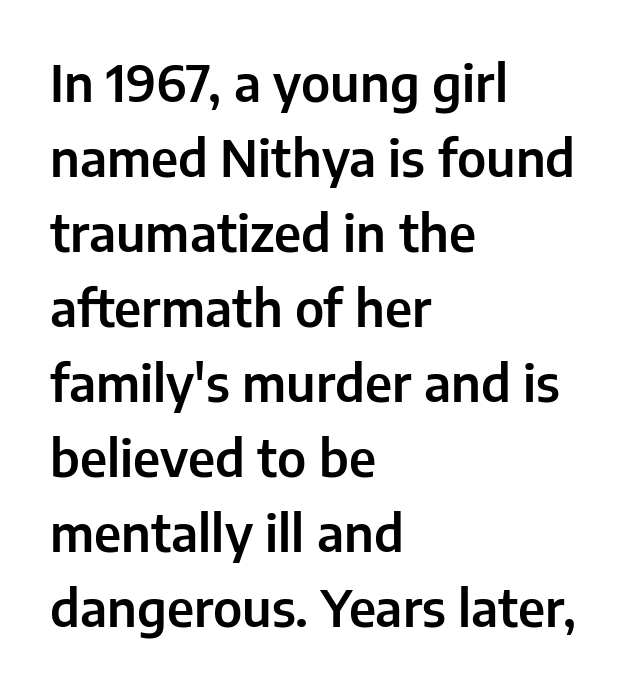
The paragraph has a hard left edge and a soft right edge. These lines are composed in type without serifs. Inter-character spacing is left at the font's built-in metrics. Descenders hang freely into open space.
